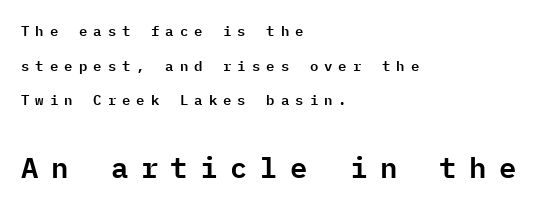
The image shows 29 px sans-serif type, upright, monospaced; set left-aligned, loose line spacing (2.47x), unusually wide letter spacing (+0.43 em), not underlined; the second (bottom) block is 2.07x larger; low stroke contrast and a medium x-height.
